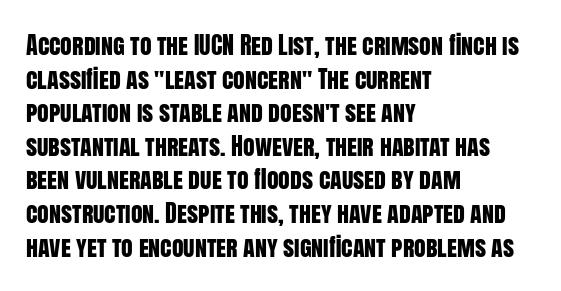
Leading matches the norm, producing a regular column. Every stem runs plumb, perpendicular to the baseline. Underline: absent. In CSS terms this would be text-align: left. Here the glyphs are tracked normally, forming tight word shapes.
